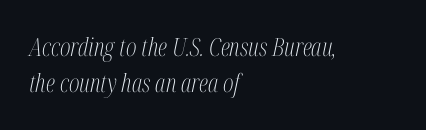
The image shows 25 px text type, italic (leaning right); set left-aligned, normal line spacing (1.46x), normal letter spacing, not underlined.
